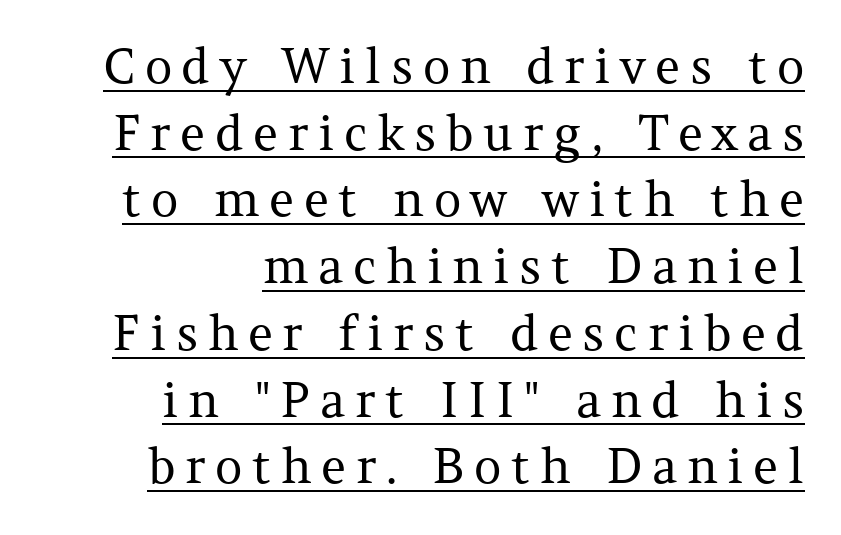
The image shows 48 px regular-weight serif type, upright; set right-aligned, normal line spacing (1.39x), unusually wide letter spacing (+0.2 em), underlined; medium stroke contrast and a medium x-height.
